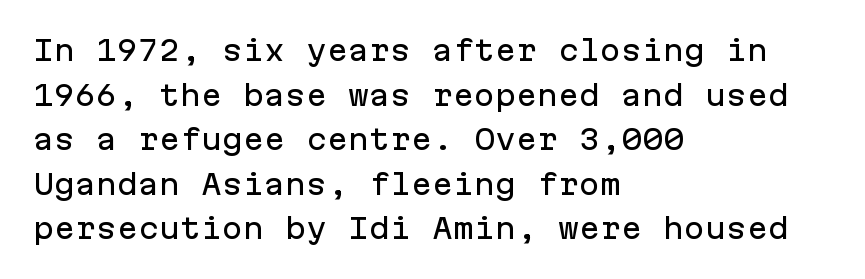
Grotesque or geometric, the face here clearly has no serifs. Honestly, the letter spacing is just normal — you wouldn't notice it. The leading is moderate, giving the passage an even texture. Any mark beneath the type? The region is blank. The letters stand straight up with perfectly vertical stems. Monospaced: the letters line up in strict vertical columns.
